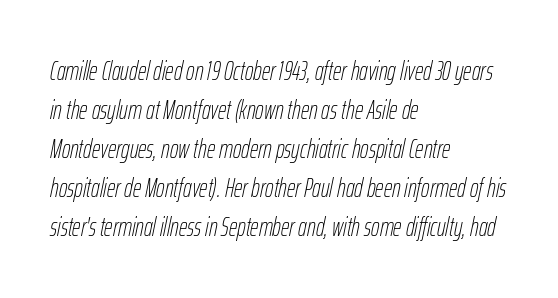
{"italic": "yes", "lean": "right", "slant_degrees": 12, "bold": "no", "underline": "no", "align": "left", "line_spacing": "normal", "line_spacing_ratio": 1.5, "letter_spacing": "normal", "letter_spacing_em": 0.0, "glyph_px": 26}
